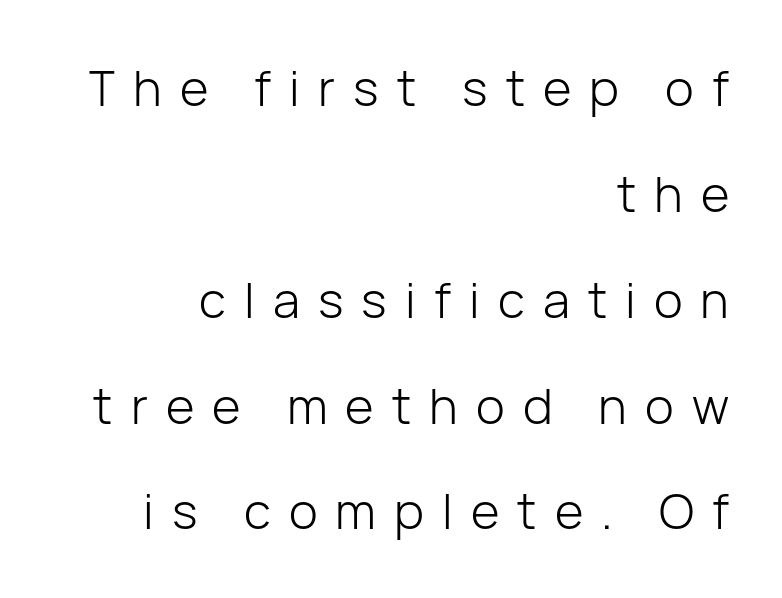
The image shows 49 px light sans-serif type, upright; set right-aligned, loose line spacing (2.16x), unusually wide letter spacing (+0.37 em), not underlined; low stroke contrast and a medium x-height.
